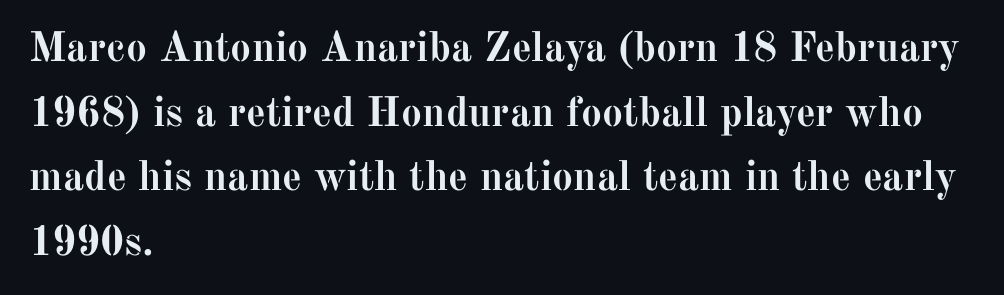
The image shows 42 px semibold serif type, upright; set left-aligned, normal line spacing (1.54x), normal letter spacing, not underlined; medium stroke contrast and a medium x-height.
